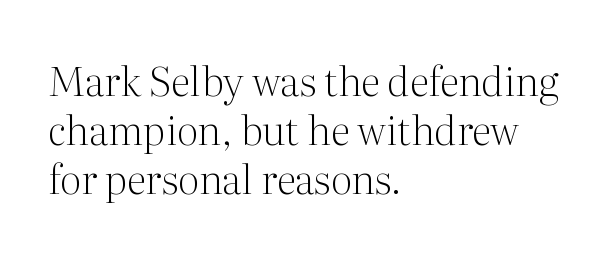
Q: Is the text bold? A: No.
Q: Is the text italic (slanted)? A: No, it is upright.
Q: Is the typeface a serif or a sans-serif typeface? A: Serif.
Q: Is the text underlined? A: No.
Q: How is the paragraph aligned? A: Left-aligned.
Q: Is the spacing between letters normal or unusually wide? A: Normal.
Q: Width (condensed, normal, or wide)? A: Normal.
Q: Stroke contrast? A: Medium.
Q: x-height? A: Medium.
Q: Monospaced? A: No.
